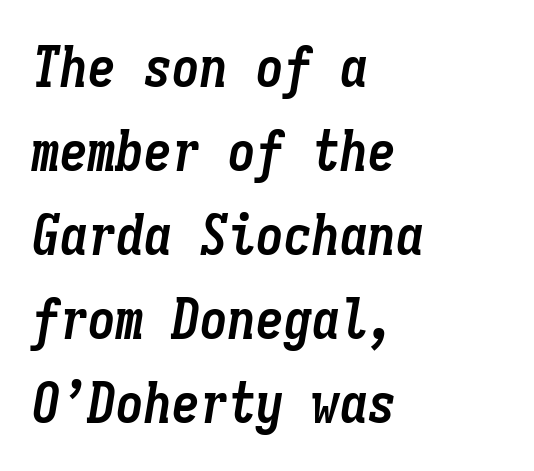
The image shows 56 px semibold, condensed type, italic (leaning right), monospaced; set left-aligned, normal line spacing (1.5x), normal letter spacing, not underlined; low stroke contrast and a medium x-height.
